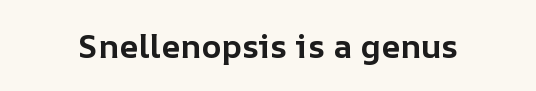
When letters stand straight like this, we call the style roman or upright. The rendering uses natural spacing where letterforms have individual widths. Weight: bold. Glyph-to-glyph distance matches everyday printed text.
